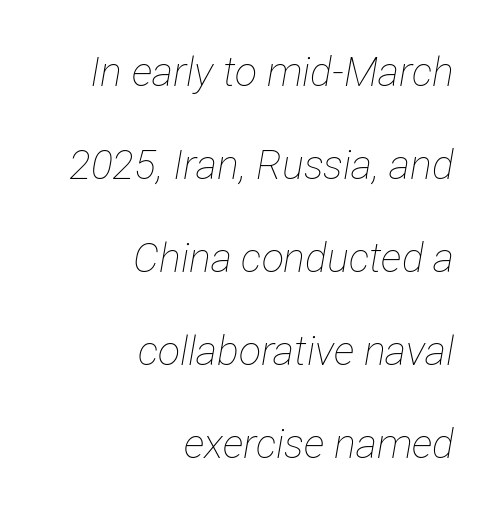
Casual observation: everything's shoved over to the right. Heaviness? Minimal to ordinary, like unemphasized prose. Observe the lean: these are italic letterforms. Underline: absent.
